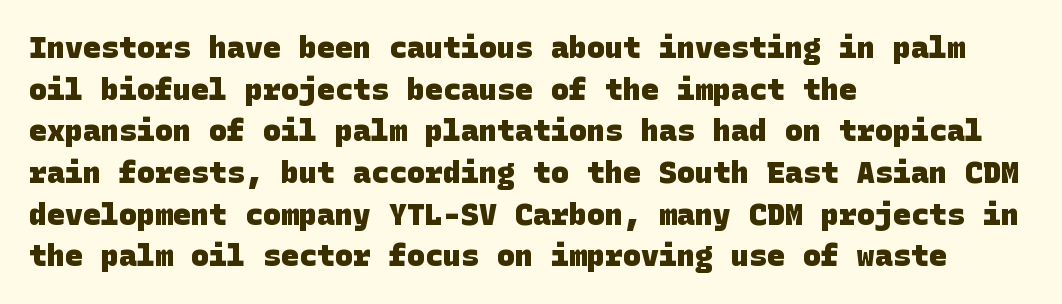
No feet cap the strokes, marking this as sans-serif type. Strokes here are thick enough to call this a true bold. Vertically, the passage feels balanced, rows spaced as you'd expect. Standard letterfit; no display-style spreading of the glyphs. The strip under each line holds only bare page.
